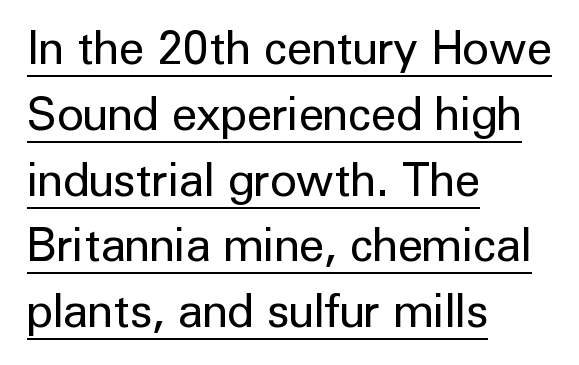
{"serif": "no", "italic": "no", "bold": "no", "weight": "regular", "width": "normal", "stroke_contrast": "low", "x_height": "medium", "monospaced": "no", "underline": "yes", "align": "left", "line_spacing": "normal", "line_spacing_ratio": 1.43, "letter_spacing": "normal", "letter_spacing_em": 0.0, "glyph_px": 46}
